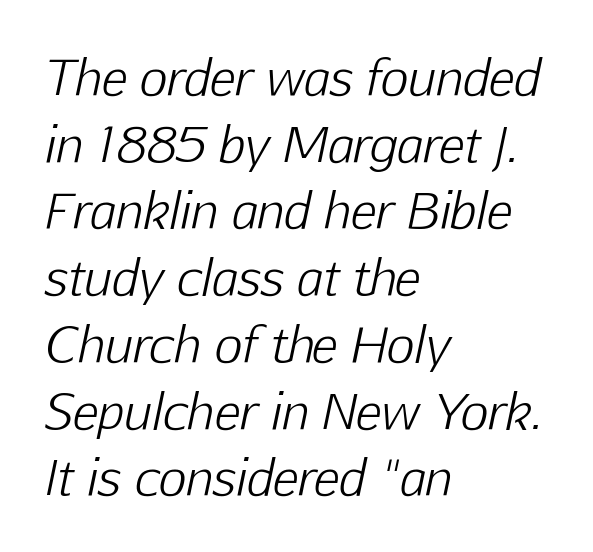
The image shows 48 px light type, italic (leaning right); set left-aligned, normal line spacing (1.39x), normal letter spacing, not underlined; low stroke contrast and a medium x-height.
